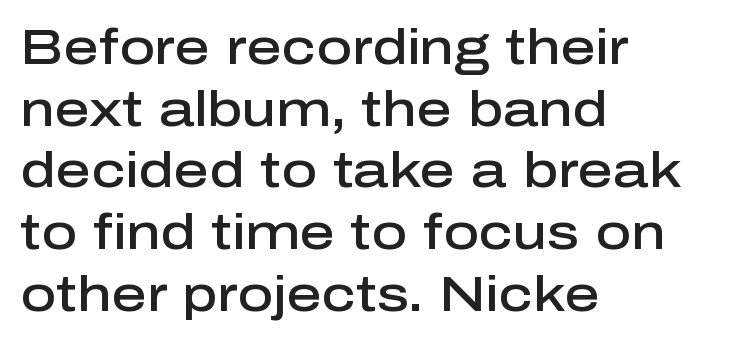
Q: Is the text bold? A: Semi-bold.
Q: Is the text italic (slanted)? A: No, it is upright.
Q: Is the typeface a serif or a sans-serif typeface? A: Sans-serif.
Q: Is the text underlined? A: No.
Q: How is the paragraph aligned? A: Left-aligned.
Q: Is the spacing between letters normal or unusually wide? A: Normal.
Q: Is the spacing between lines tight, normal or loose? A: Normal.
Q: Width (condensed, normal, or wide)? A: Normal.
Q: Stroke contrast? A: Low.
Q: x-height? A: Medium.
Q: Monospaced? A: No.
